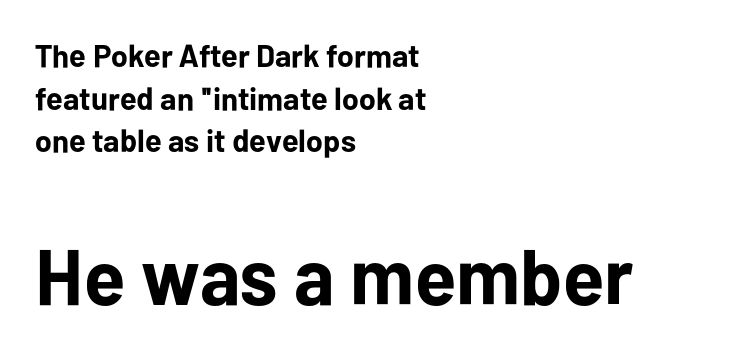
The image shows 79 px bold sans-serif type, upright; set left-aligned, normal line spacing (1.33x), normal letter spacing, not underlined; the second (bottom) block is 2.47x larger; low stroke contrast and a medium x-height.
